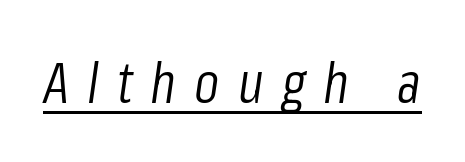
The letters are spread apart with noticeably loose tracking. Letters have the restrained weight of plain body copy at most. Looks like regular typesetting: each glyph gets only the width it needs. Compared with undecorated copy, this sample adds a rule below the words.
